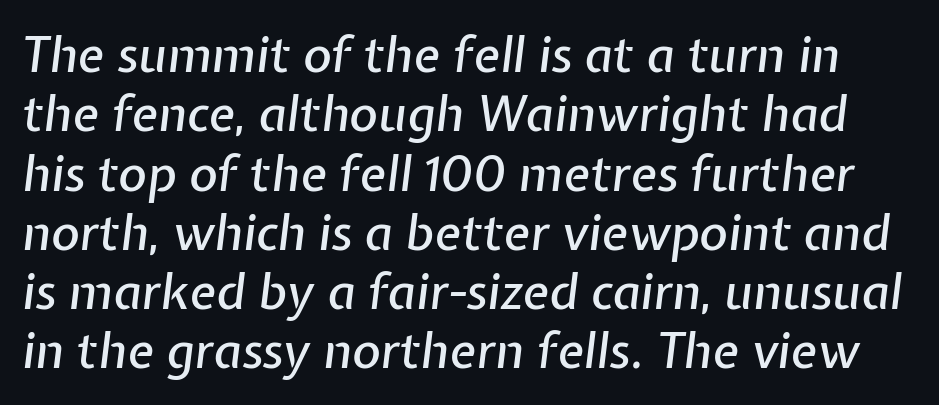
Q: Is the text italic (slanted)? A: Yes, it leans right by about 7 degrees.
Q: Is the text underlined? A: No.
Q: Is the spacing between letters normal or unusually wide? A: Normal.
Q: Width (condensed, normal, or wide)? A: Normal.
Q: Stroke contrast? A: Low.
Q: x-height? A: Medium.
Q: Monospaced? A: No.
